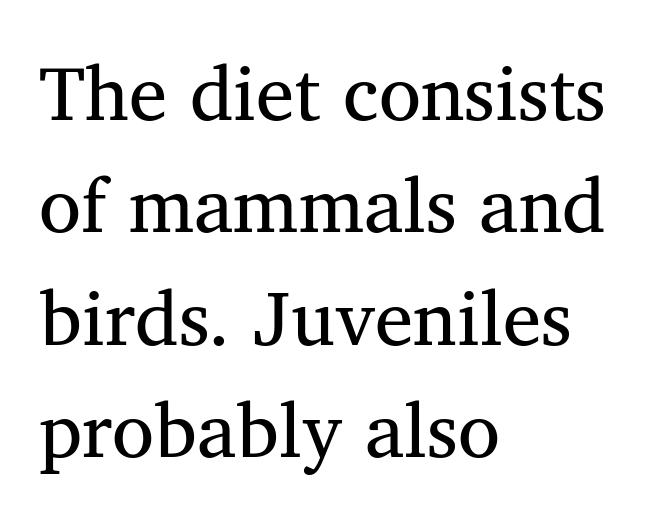
Caption: standard tracking, unaltered. To sum up the face: it has serifs. On a weight scale, this lands at 450 or below. This sample keeps an unexceptional amount of space between lines. Underline: absent.
